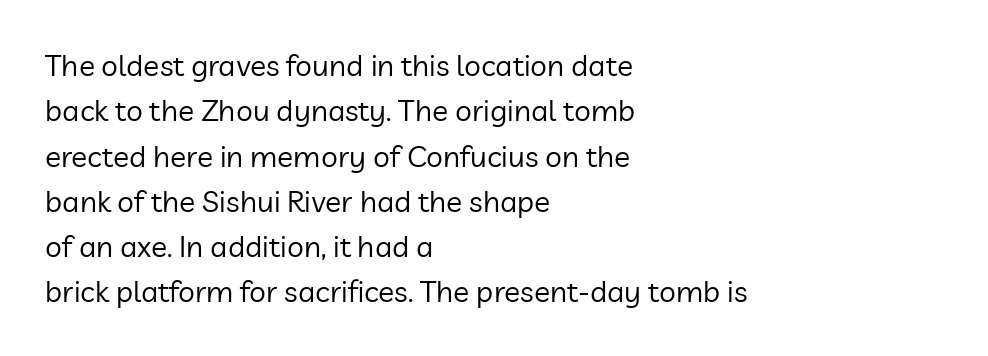
Is this a fixed-width face? No — the glyphs have proportional, varying widths. Stroke thickness stays within the range of a standard reading face or lighter. These lines are composed in type without serifs. Reading down the column, the eye jumps a familiar distance to each next line. Posture: upright roman.
